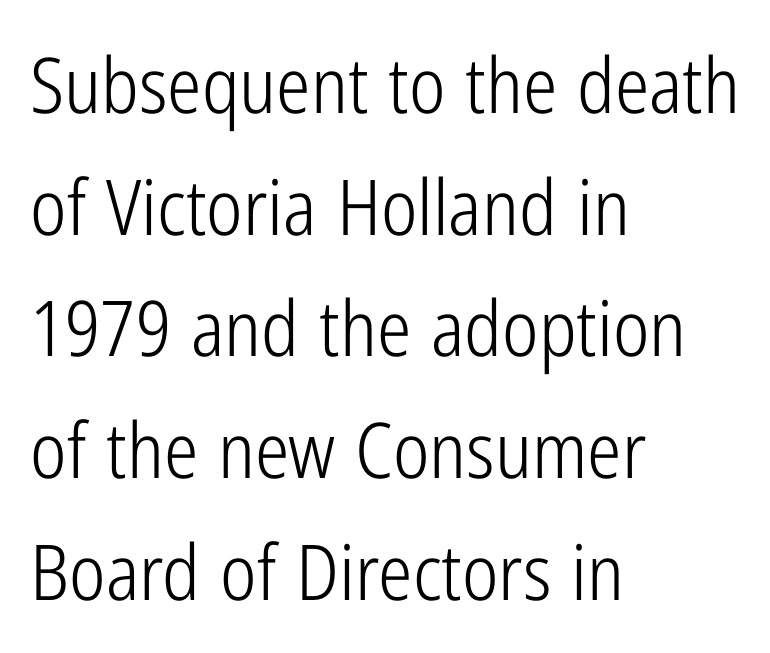
{"serif": "no", "italic": "no", "bold": "no", "weight": "light", "width": "condensed", "stroke_contrast": "low", "x_height": "medium", "monospaced": "no", "underline": "no", "align": "left", "line_spacing": "normal", "line_spacing_ratio": 1.58, "letter_spacing": "normal", "letter_spacing_em": 0.0, "glyph_px": 77}
